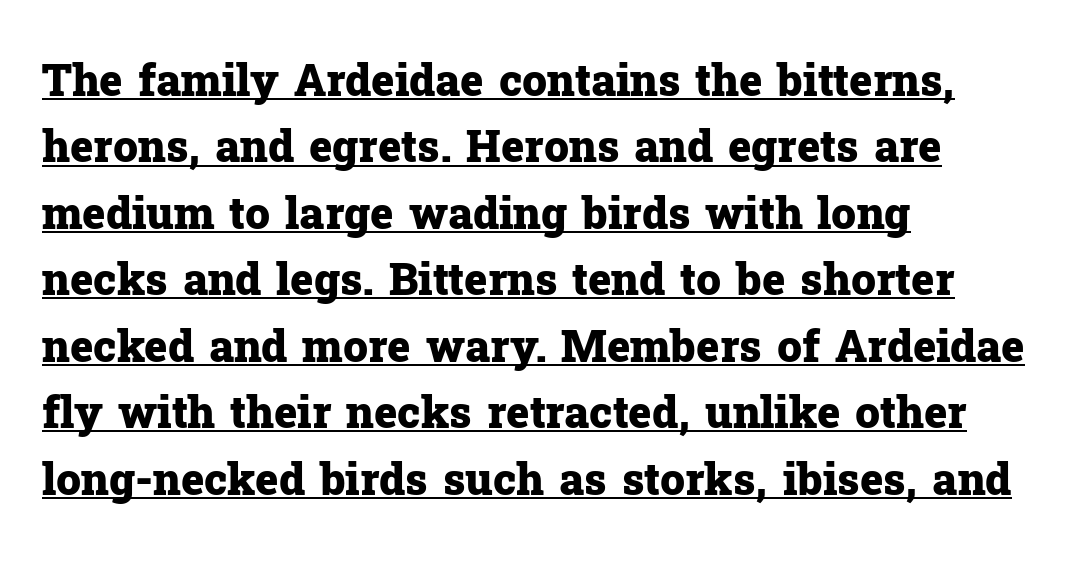
The image shows 44 px heavy serif type, upright; set left-aligned, normal line spacing (1.51x), normal letter spacing, underlined; low stroke contrast and a medium x-height.
